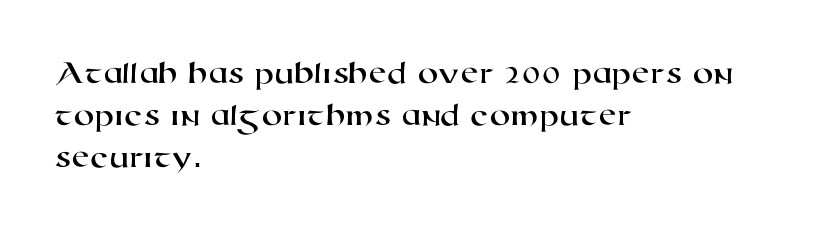
The image shows 33 px wide sans-serif type; set left-aligned, normal line spacing (1.27x), normal letter spacing, not underlined; high stroke contrast and a medium x-height.
